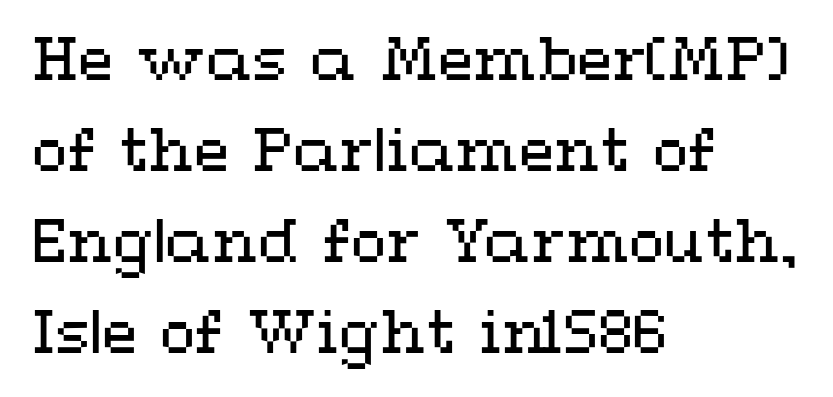
The image shows 58 px regular-weight, wide type, upright; set left-aligned, normal line spacing (1.57x), normal letter spacing, not underlined; medium stroke contrast and a medium x-height.
